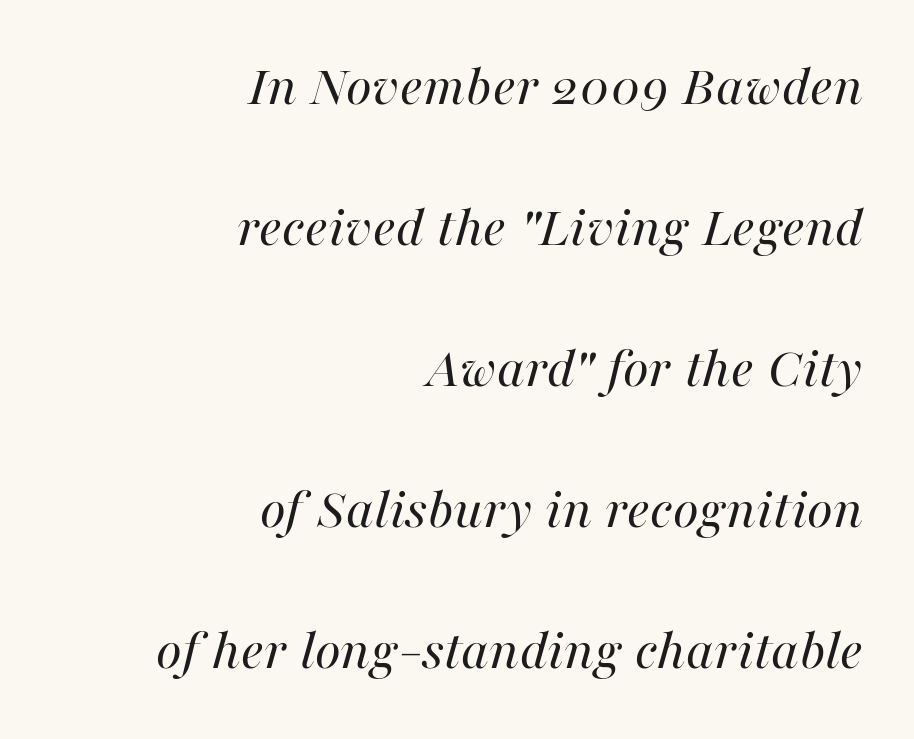
{"italic": "yes", "lean": "right", "slant_degrees": 16, "bold": "no", "weight": "regular", "width": "normal", "stroke_contrast": "high", "x_height": "medium", "monospaced": "no", "underline": "no", "align": "right", "line_spacing": "loose", "line_spacing_ratio": 2.39, "letter_spacing": "normal", "letter_spacing_em": 0.0, "glyph_px": 59}
